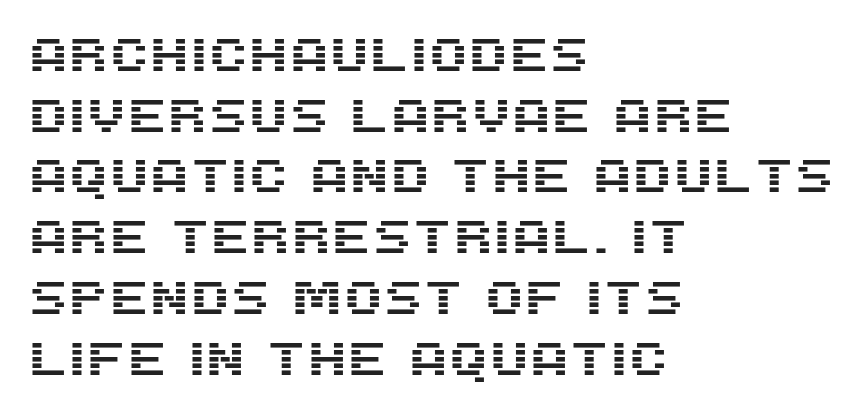
Characters follow at the spacing the type designer built in. Unmarked baselines from the first word to the last. Varying glyph widths throughout — classic text-font behaviour. Italic: no, the glyphs are upright roman. The face used here is a sans, in the tradition of grotesques and geometrics.
